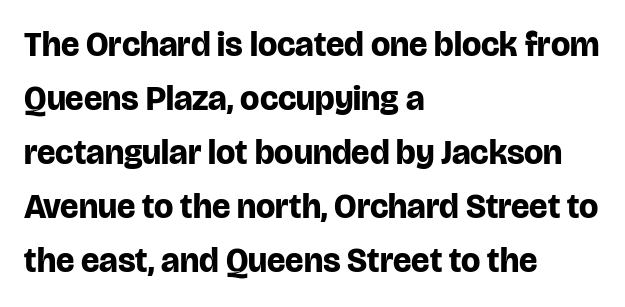
The font family rendered here belongs to the sans-serif group. Style check: upright. The rendering anchors every line to the left-hand side. Honestly, there is no underline to notice here at all. The rendering uses natural spacing where letterforms have individual widths. Notice how thick the strokes are: this is what a full bold looks like.
